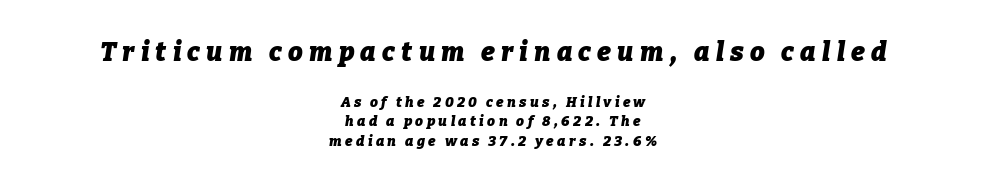
The image shows 26 px bold type, italic (leaning right); set centered, normal line spacing (1.39x), unusually wide letter spacing (+0.24 em), not underlined; the first (top) block is 1.86x larger.
